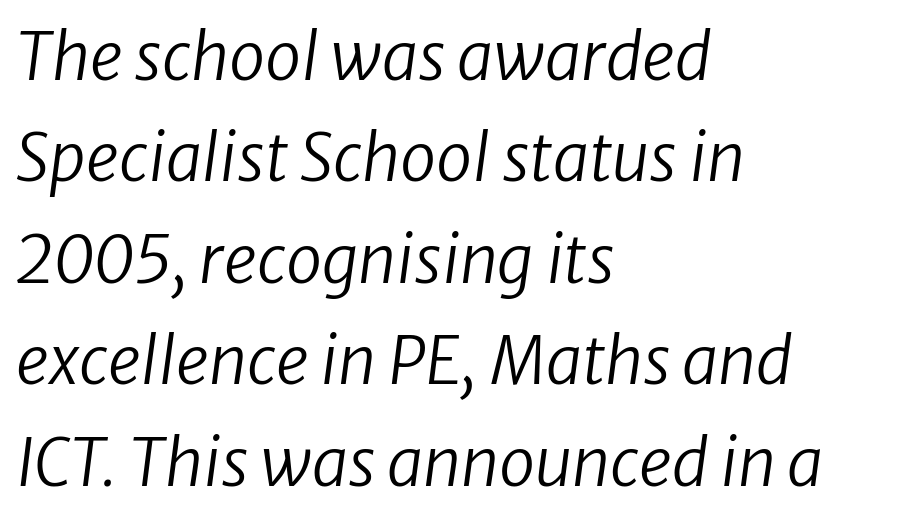
Q: Is the text bold? A: No.
Q: Is the text italic (slanted)? A: Yes, it leans right by about 8 degrees.
Q: Is the text underlined? A: No.
Q: How is the paragraph aligned? A: Left-aligned.
Q: Is the spacing between letters normal or unusually wide? A: Normal.
Q: Is the spacing between lines tight, normal or loose? A: Normal.
Q: Width (condensed, normal, or wide)? A: Normal.
Q: Stroke contrast? A: Low.
Q: x-height? A: Medium.
Q: Monospaced? A: No.
